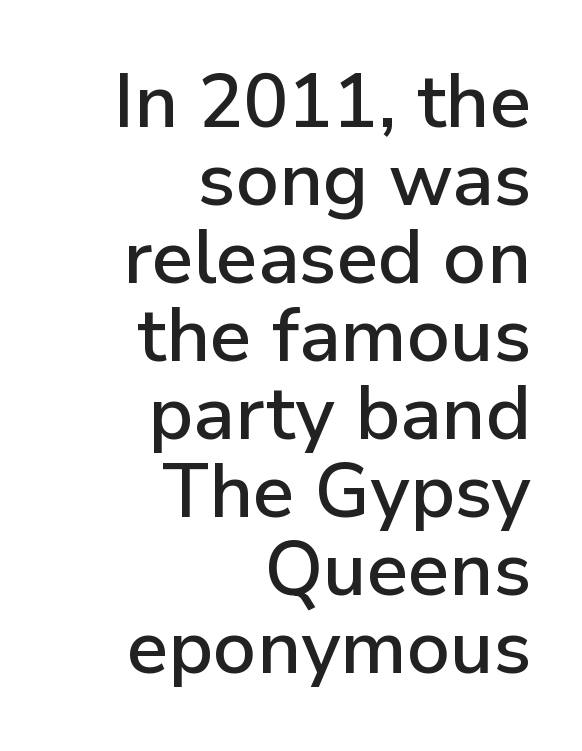
{"serif": "no", "italic": "no", "width": "normal", "stroke_contrast": "low", "x_height": "medium", "monospaced": "no", "underline": "no", "align": "right", "line_spacing": "tight", "line_spacing_ratio": 1.04, "letter_spacing": "normal", "letter_spacing_em": 0.0, "glyph_px": 75}
